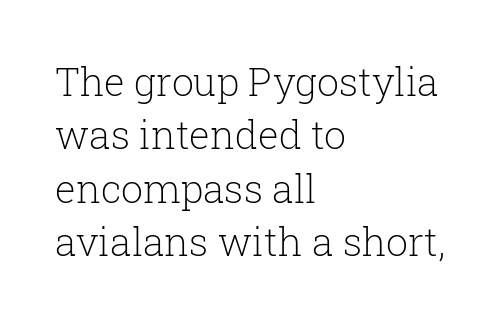
{"serif": "yes", "italic": "no", "bold": "no", "weight": "light", "width": "normal", "stroke_contrast": "low", "x_height": "medium", "monospaced": "no", "underline": "no", "align": "left", "line_spacing": "normal", "line_spacing_ratio": 1.37, "letter_spacing": "normal", "letter_spacing_em": 0.0, "glyph_px": 39}
